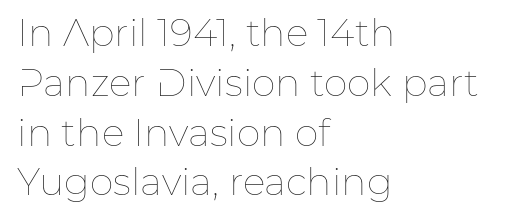
The image shows 38 px thin type, upright; set left-aligned, normal line spacing (1.31x), normal letter spacing, not underlined; low stroke contrast and a medium x-height.
